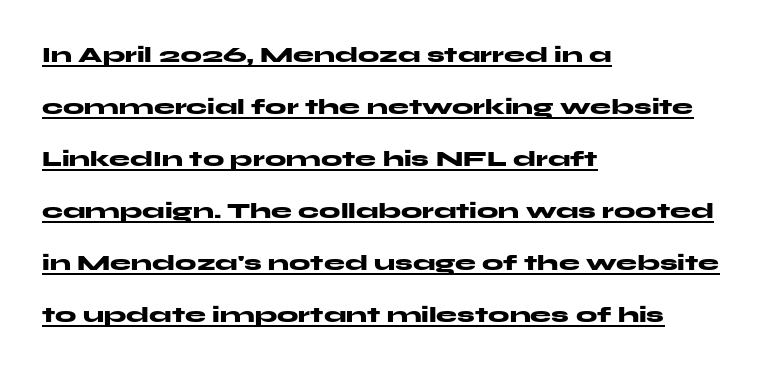
Strokes here are thick enough to call this a true bold. Notice how a bar underscores the lettering throughout. Short note: letters normally spaced. Vertical spacing — loose. Caption: multi-line text, flush left, ragged right.
